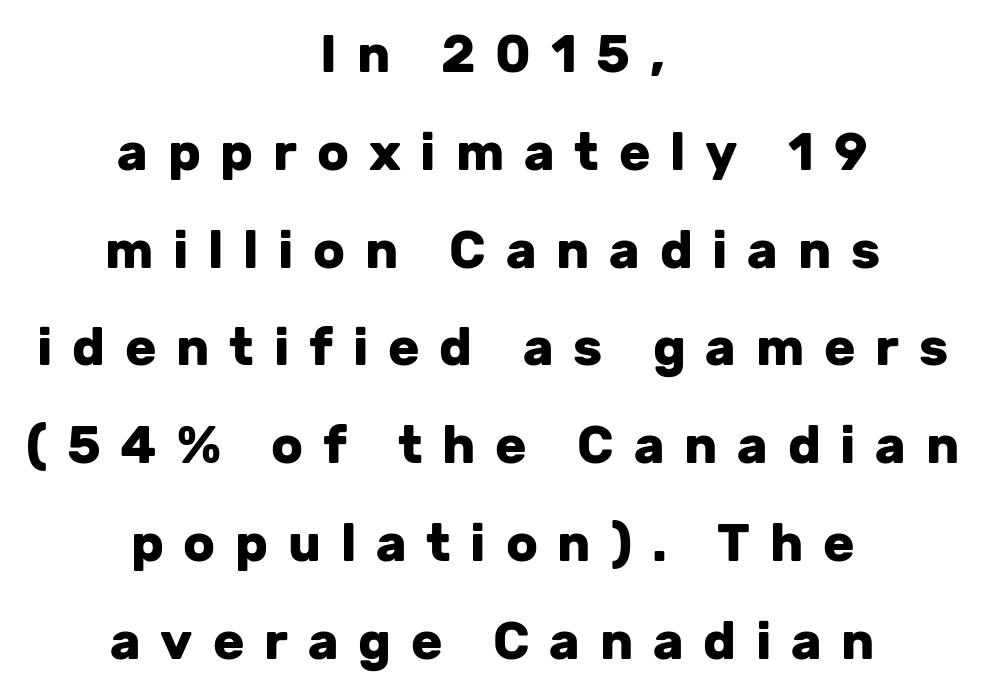
{"serif": "no", "italic": "no", "bold": "yes", "weight": "heavy", "width": "normal", "stroke_contrast": "low", "x_height": "medium", "monospaced": "no", "underline": "no", "align": "center", "line_spacing_ratio": 1.88, "letter_spacing": "wide", "letter_spacing_em": 0.38, "glyph_px": 52}
